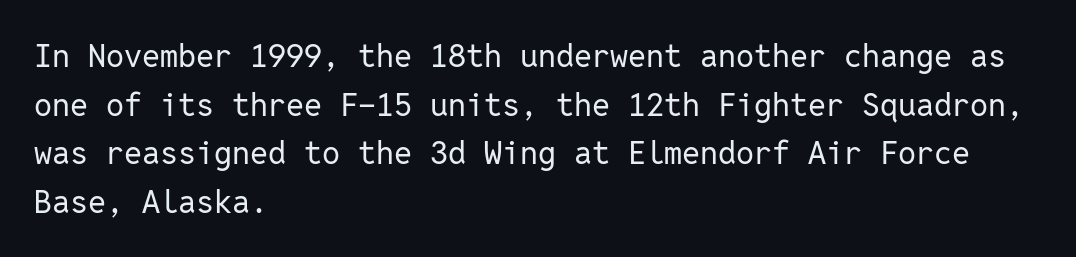
Posture: straight, roman, zero tilt. Every character here occupies the same horizontal width, giving the sample a typewriter-like rhythm. Each row of text sits above clean, open space. The setting favours the left margin, as ordinary paragraphs usually do.
